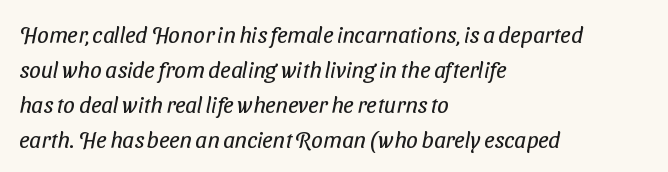
Summary of weight: not heavy and not bold. Leading: standard. The passage shown is not underscored anywhere. Each word holds together tightly as a unit, with standard inter-letter gaps. The lines are quadded left.
